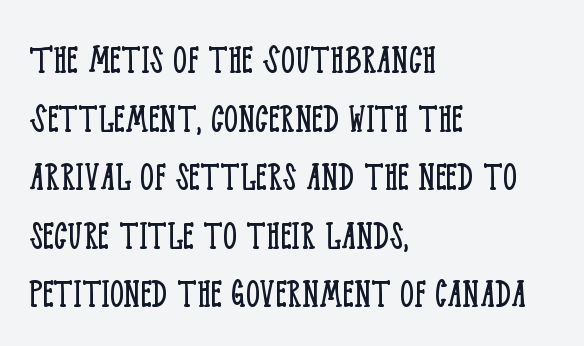
The image shows 44 px light, condensed serif type, upright; set left-aligned, normal line spacing (1.33x), normal letter spacing, not underlined; low stroke contrast and a large x-height.
